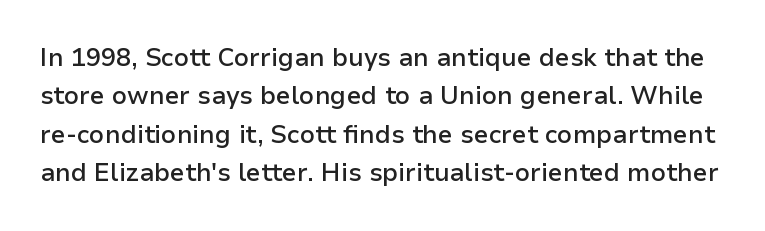
Q: Is the text bold? A: Semi-bold.
Q: Is the text italic (slanted)? A: No, it is upright.
Q: Is the text underlined? A: No.
Q: Is the spacing between letters normal or unusually wide? A: Normal.
Q: Is the spacing between lines tight, normal or loose? A: Normal.
